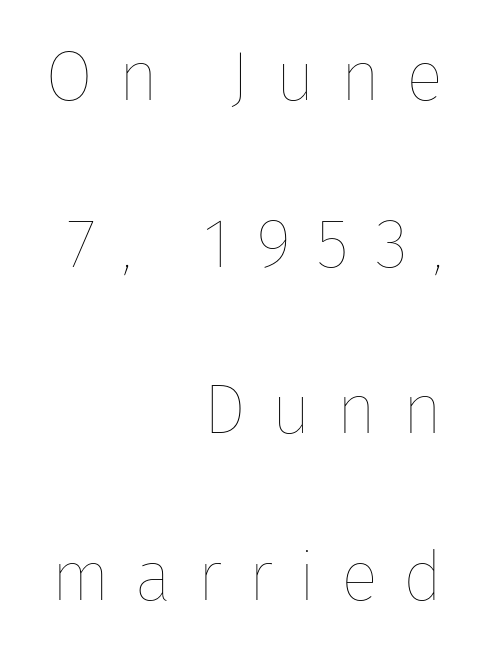
Layout note: lines flush right. Descenders are the only things crossing below the line. One glance says open: line gaps are wider than usual. You could only call the tracking loose — the letters float apart. Spacing verdict: proportional, widths tailored to each character. Heaviness? Minimal to ordinary, like unemphasized prose.
